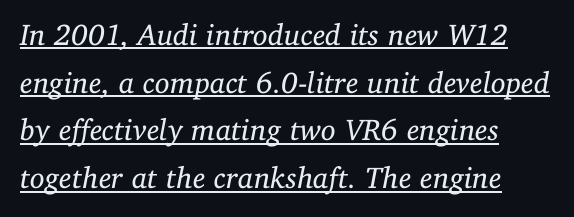
{"serif": "yes", "italic": "yes", "lean": "right", "slant_degrees": 11, "bold": "no", "weight": "regular", "width": "normal", "stroke_contrast": "low", "x_height": "medium", "monospaced": "no", "underline": "yes", "align": "left", "line_spacing": "normal", "line_spacing_ratio": 1.59, "letter_spacing": "normal", "letter_spacing_em": 0.0, "glyph_px": 30}
